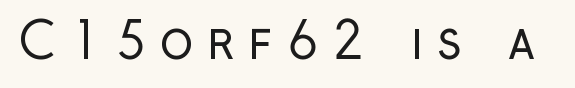
Q: Is the text bold? A: No.
Q: Is the text italic (slanted)? A: No, it is upright.
Q: Is the typeface a serif or a sans-serif typeface? A: Sans-serif.
Q: Is the text underlined? A: No.
Q: Is the spacing between letters normal or unusually wide? A: Unusually wide.
Q: Width (condensed, normal, or wide)? A: Condensed.
Q: Stroke contrast? A: Low.
Q: x-height? A: Medium.
Q: Monospaced? A: No.
